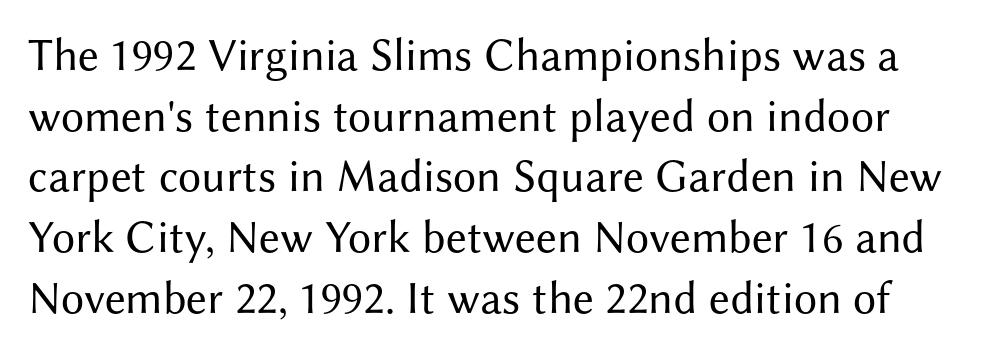
Q: Is the text bold? A: No.
Q: Is the text italic (slanted)? A: No, it is upright.
Q: Is the typeface a serif or a sans-serif typeface? A: Sans-serif.
Q: Is the text underlined? A: No.
Q: Is the spacing between letters normal or unusually wide? A: Normal.
Q: Is the spacing between lines tight, normal or loose? A: Normal.
Q: Width (condensed, normal, or wide)? A: Normal.
Q: Stroke contrast? A: Medium.
Q: x-height? A: Medium.
Q: Monospaced? A: No.
